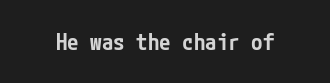
The image shows 23 px text type, upright; set normal letter spacing, not underlined.
